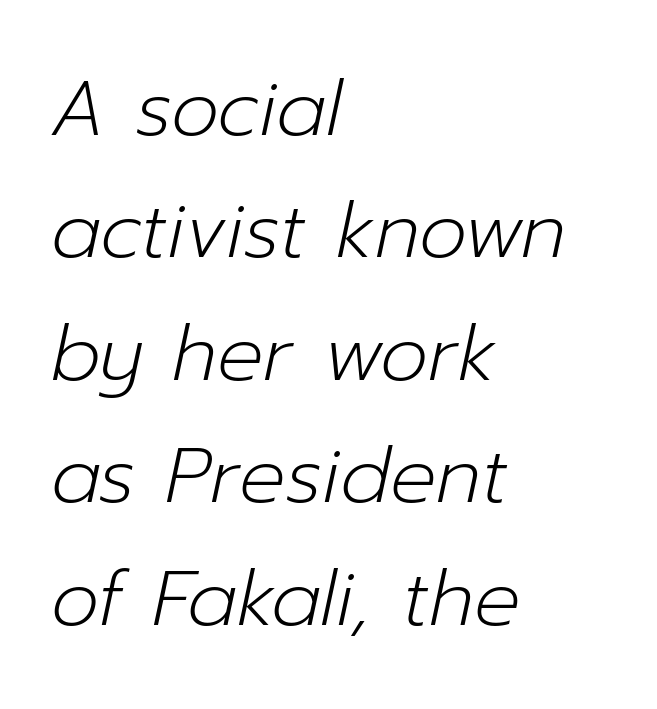
Q: Is the text bold? A: No.
Q: Is the text italic (slanted)? A: Yes, it leans right by about 12 degrees.
Q: Is the text underlined? A: No.
Q: How is the paragraph aligned? A: Left-aligned.
Q: Is the spacing between letters normal or unusually wide? A: Normal.
Q: Is the spacing between lines tight, normal or loose? A: Normal.
Q: Width (condensed, normal, or wide)? A: Normal.
Q: Stroke contrast? A: Low.
Q: x-height? A: Medium.
Q: Monospaced? A: No.
